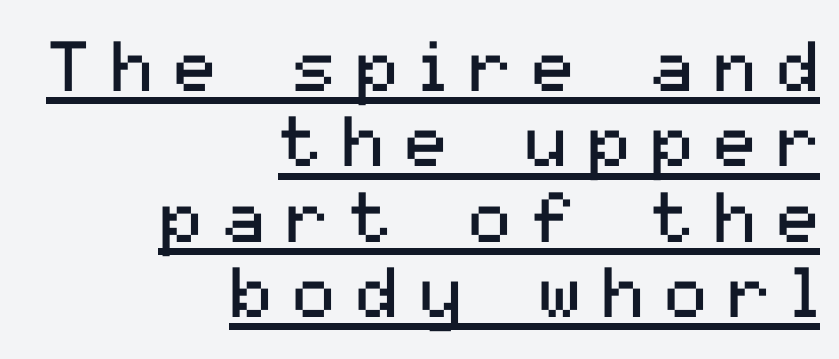
Q: Is the text bold? A: No.
Q: Is the text italic (slanted)? A: No, it is upright.
Q: Is the typeface a serif or a sans-serif typeface? A: Sans-serif.
Q: Is the text underlined? A: Yes.
Q: How is the paragraph aligned? A: Right-aligned.
Q: Is the spacing between letters normal or unusually wide? A: Unusually wide.
Q: Is the spacing between lines tight, normal or loose? A: Tight.
Q: Width (condensed, normal, or wide)? A: Normal.
Q: Stroke contrast? A: Medium.
Q: x-height? A: Medium.
Q: Monospaced? A: No.
